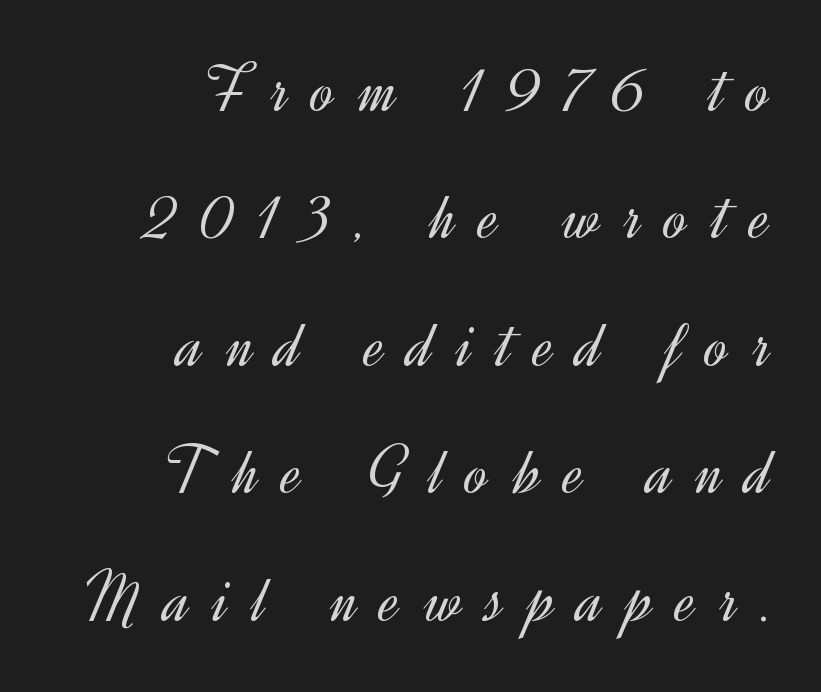
Q: Is the text bold? A: No.
Q: Is the text italic (slanted)? A: Yes.
Q: Is the typeface a serif or a sans-serif typeface? A: Sans-serif.
Q: Is the text underlined? A: No.
Q: How is the paragraph aligned? A: Right-aligned.
Q: Is the spacing between letters normal or unusually wide? A: Unusually wide.
Q: Width (condensed, normal, or wide)? A: Normal.
Q: x-height? A: Small.
Q: Monospaced? A: No.
